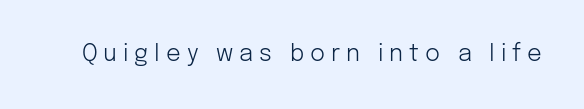
Type without underlining. Notice how the stems are strictly vertical — no italics here. Is the letter spacing exaggerated? Yes — the characters are pushed far apart. Heaviness? Minimal to ordinary, like unemphasized prose.
